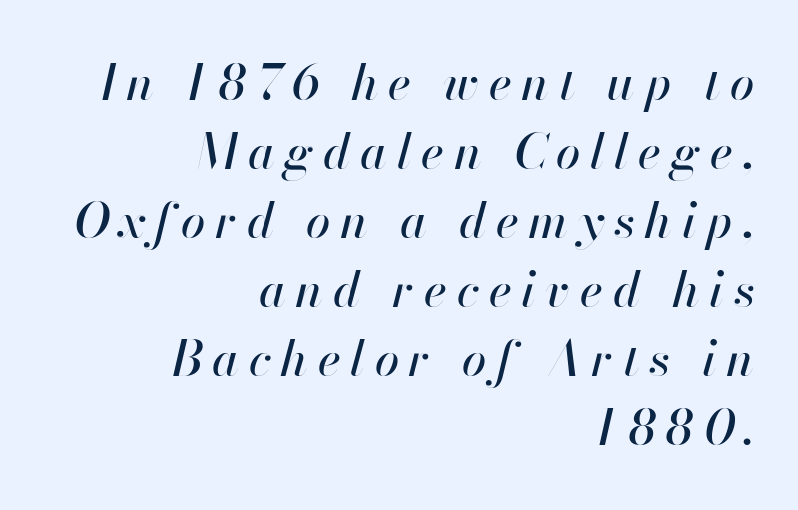
{"italic": "yes", "lean": "right", "slant_degrees": 13, "width": "normal", "stroke_contrast": "high", "x_height": "small", "monospaced": "no", "underline": "no", "align": "right", "line_spacing": "normal", "line_spacing_ratio": 1.41, "letter_spacing": "wide", "letter_spacing_em": 0.2, "glyph_px": 49}
